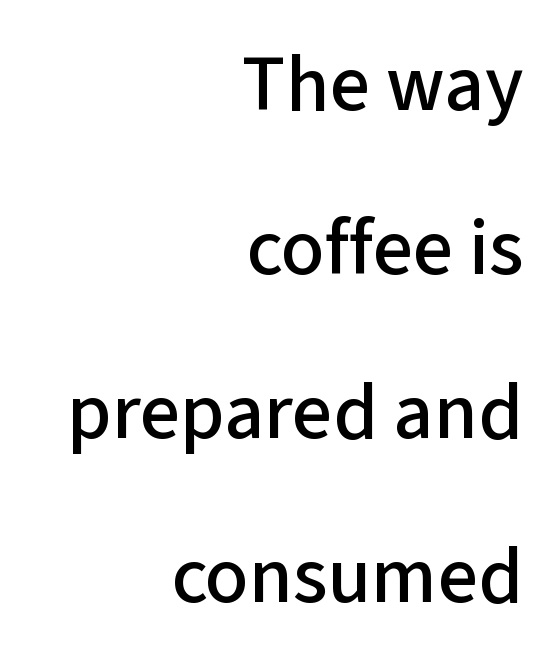
The image shows 80 px sans-serif type, upright; set right-aligned, loose line spacing (2.05x), normal letter spacing, not underlined; low stroke contrast and a medium x-height.
